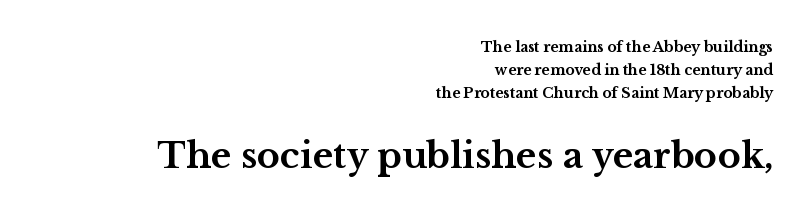
{"serif": "yes", "italic": "no", "bold": "yes", "weight": "bold", "width": "wide", "stroke_contrast": "medium", "x_height": "medium", "monospaced": "no", "underline": "no", "align": "right", "line_spacing": "normal", "line_spacing_ratio": 1.63, "letter_spacing": "normal", "letter_spacing_em": 0.0, "larger_block": "second", "size_ratio": 2.5, "glyph_px": 35}
